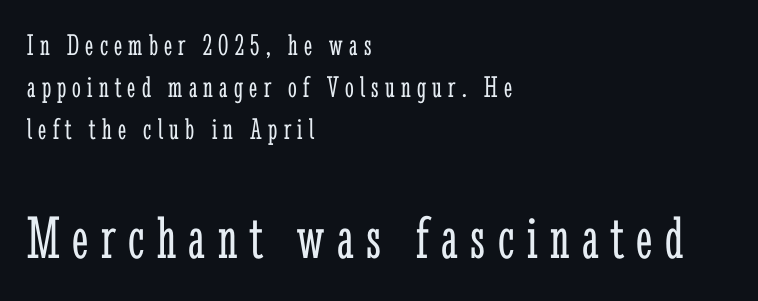
The image shows 62 px light, condensed serif type, upright; set left-aligned, normal line spacing (1.35x), unusually wide letter spacing (+0.2 em), not underlined; the second (bottom) block is 2.0x larger; low stroke contrast and a medium x-height.
